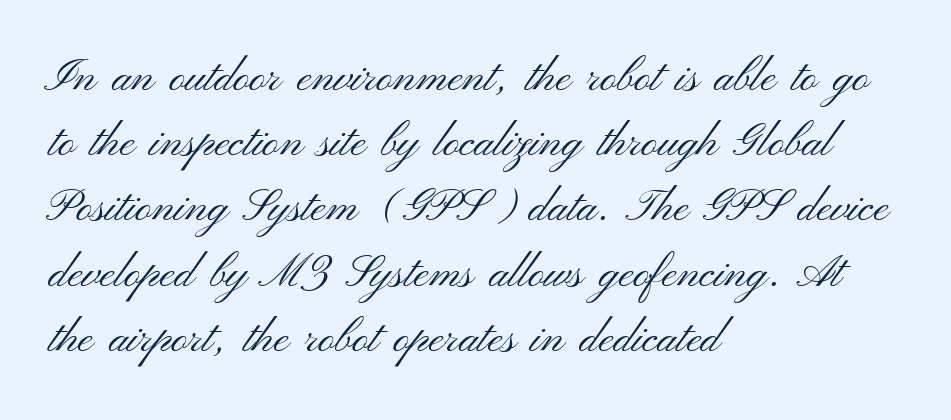
{"serif": "no", "bold": "no", "weight": "light", "width": "wide", "stroke_contrast": "medium", "x_height": "small", "monospaced": "no", "underline": "no", "align": "left", "line_spacing": "normal", "line_spacing_ratio": 1.45, "letter_spacing": "normal", "letter_spacing_em": 0.0, "glyph_px": 45}
